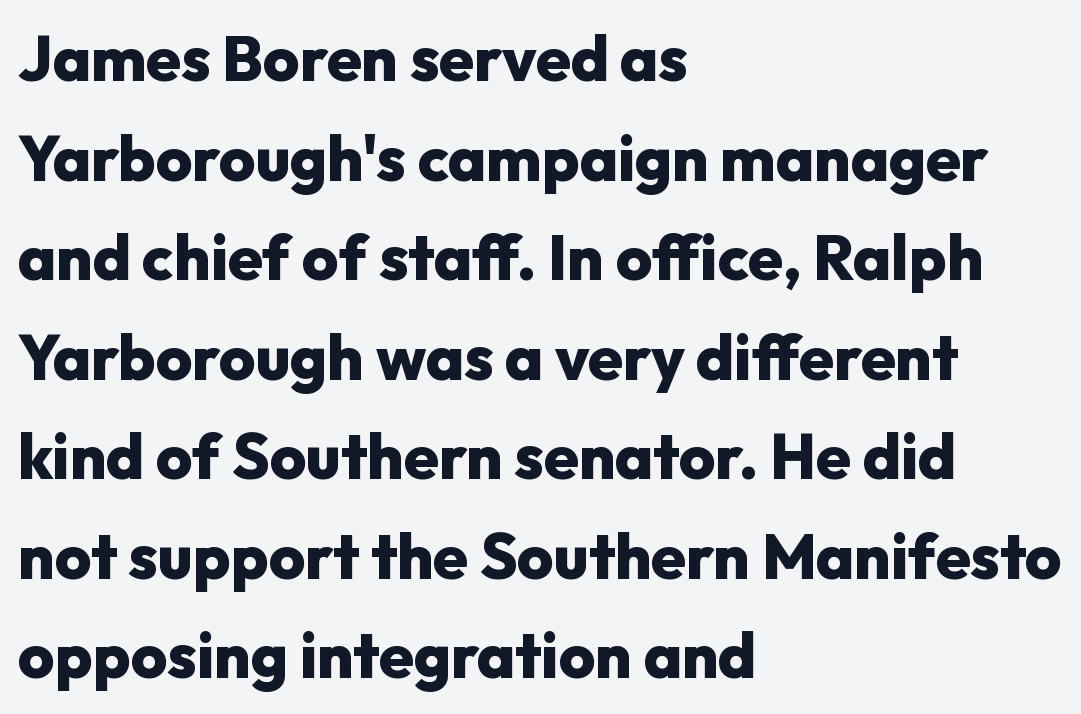
These lines sit exactly where default settings would place them. The typography opts for an upright posture over an oblique one. Unmarked baselines from the first word to the last. All the whitespace from short lines collects on the right.
